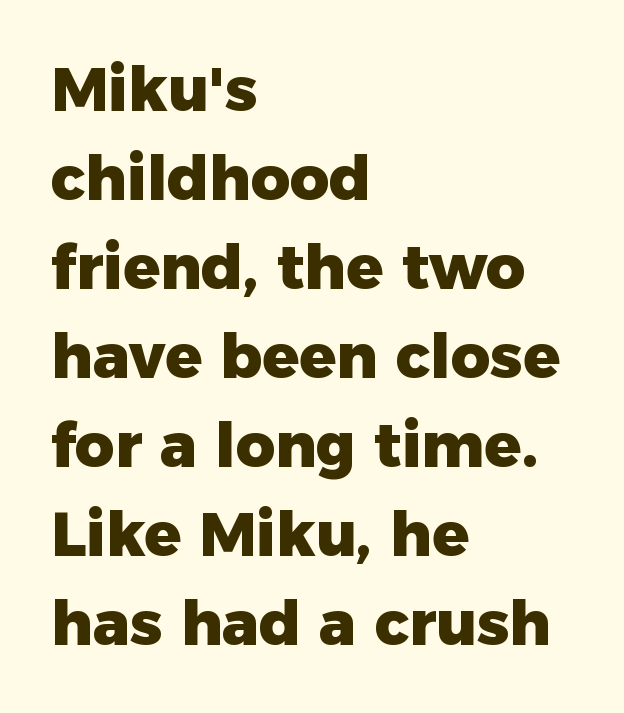
Q: Is the text bold? A: Yes.
Q: Is the text italic (slanted)? A: No, it is upright.
Q: Is the typeface a serif or a sans-serif typeface? A: Sans-serif.
Q: Is the text underlined? A: No.
Q: How is the paragraph aligned? A: Left-aligned.
Q: Is the spacing between letters normal or unusually wide? A: Normal.
Q: Is the spacing between lines tight, normal or loose? A: Normal.
Q: Width (condensed, normal, or wide)? A: Normal.
Q: Stroke contrast? A: Low.
Q: x-height? A: Medium.
Q: Monospaced? A: No.
